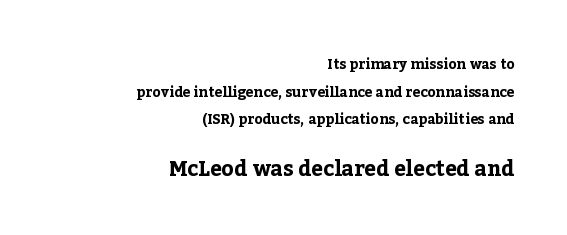
The image shows 21 px bold type, upright; set right-aligned, loose line spacing (1.98x), normal letter spacing, not underlined; the second (bottom) block is 1.5x larger.
